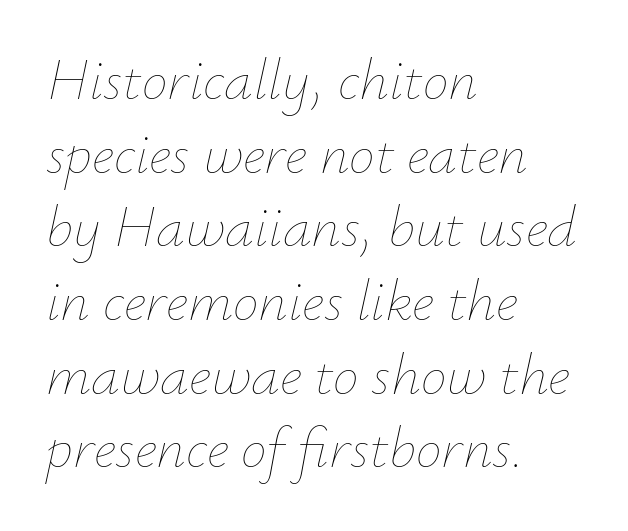
The image shows 58 px thin type, italic (leaning right); set left-aligned, normal line spacing (1.27x), normal letter spacing, not underlined; low stroke contrast and a small x-height.
